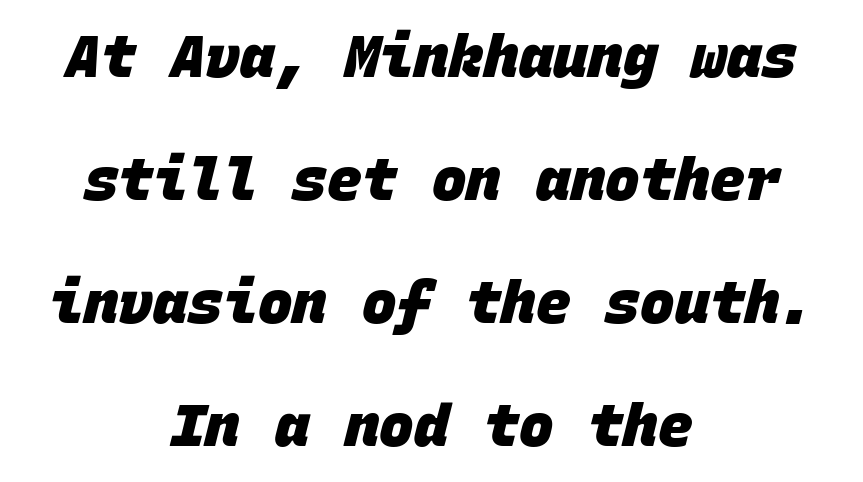
The type family on display is of the sans-serif kind. Each line is balanced around a shared central axis. Chunky letters — that's bold for sure. The area under the type is left untouched.
